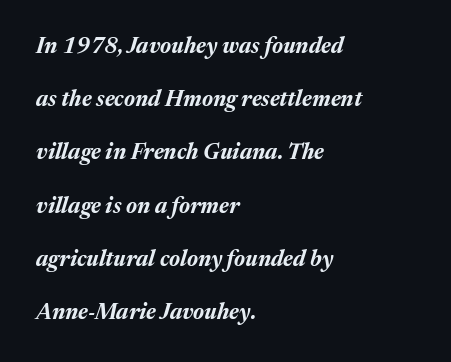
Q: Is the text bold? A: Yes.
Q: Is the text italic (slanted)? A: Yes, it leans right by about 17 degrees.
Q: Is the text underlined? A: No.
Q: How is the paragraph aligned? A: Left-aligned.
Q: Is the spacing between letters normal or unusually wide? A: Normal.
Q: Is the spacing between lines tight, normal or loose? A: Loose.
